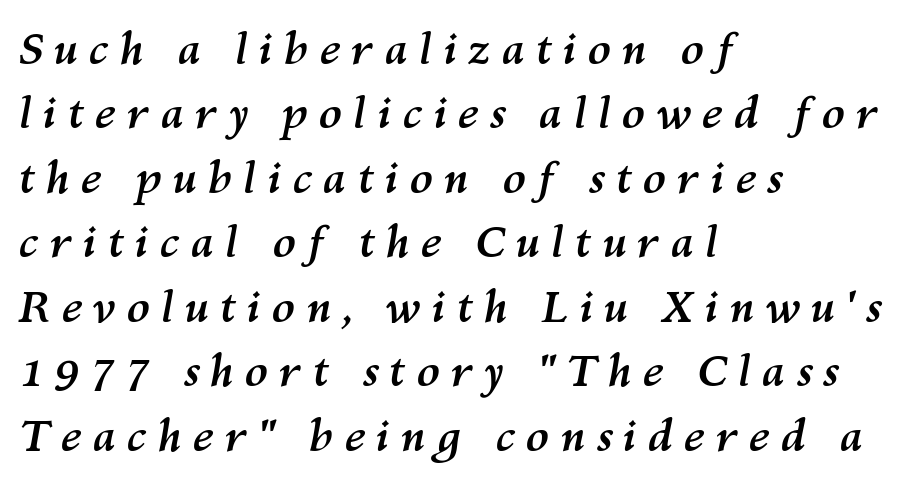
The image shows 43 px semibold type, italic (leaning right); set left-aligned, normal line spacing (1.5x), unusually wide letter spacing (+0.24 em), not underlined; medium stroke contrast and a medium x-height.
